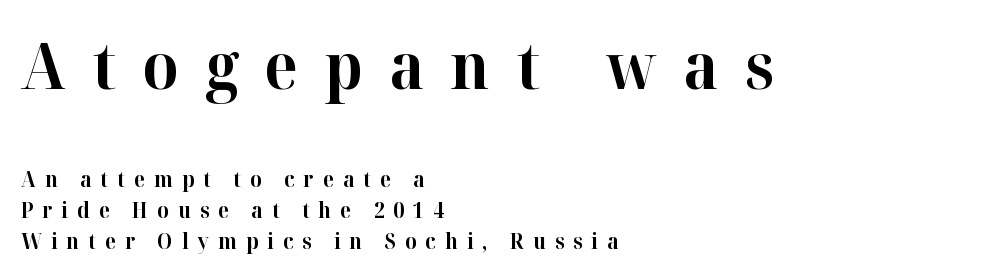
I'd call this a serif setting — the letters wear small feet. Check under the words: just untouched page. The block sitting higher on the canvas is the one with enlarged characters. This block has exactly the height ordinary leading produces. This sample uses an upright cut, with every glyph sitting square on the baseline. The typesetter chose a ragged-right arrangement here.
